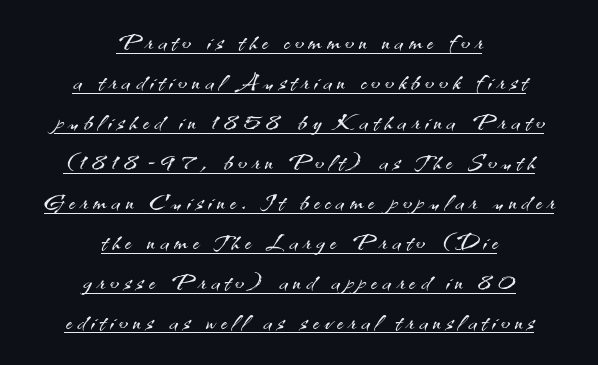
{"serif": "no", "bold": "no", "weight": "light", "width": "normal", "stroke_contrast": "medium", "x_height": "small", "monospaced": "no", "underline": "yes", "align": "center", "line_spacing_ratio": 1.21, "glyph_px": 33}
